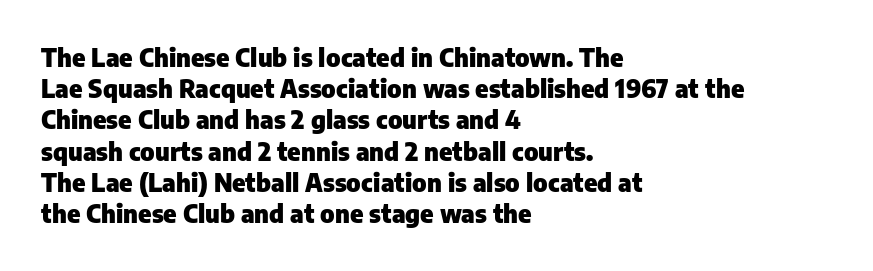
The image shows 25 px bold type, upright; set left-aligned, normal line spacing (1.25x), normal letter spacing, not underlined.
